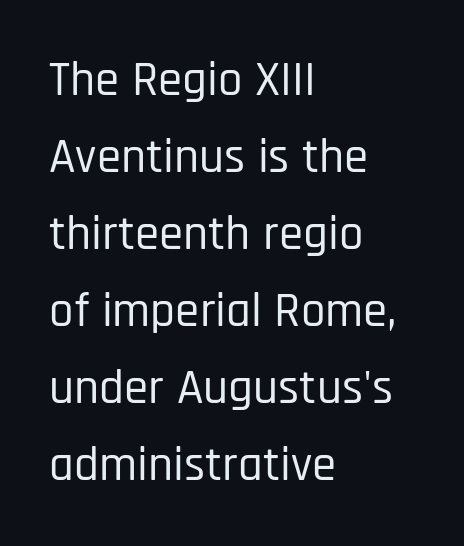
The image shows 49 px condensed sans-serif type, upright; set left-aligned, normal line spacing (1.57x), normal letter spacing, not underlined; low stroke contrast and a large x-height.
